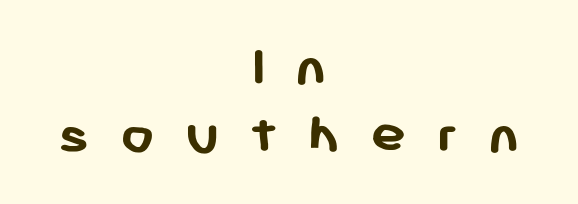
Here the designer chose a conventional face with non-uniform glyph widths. Substantial extra tracking has been applied to these lines. The specimen omits any rule beneath the text block's lines. The passage shown is emphatically bold. A roman cut, with each character standing at attention. The rendering shows plain stroke endings on the letterforms — a sans-serif design.
